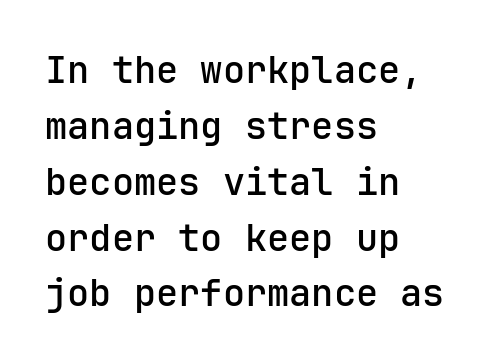
Serifs: no, the terminals of the letterforms are clean. Each line starts at the same left margin while the right side varies. Notice the strokes are somewhat thickened but not fully heavy: this is a semibold. The rendering uses a moderate line-height, typical for paragraphs.
